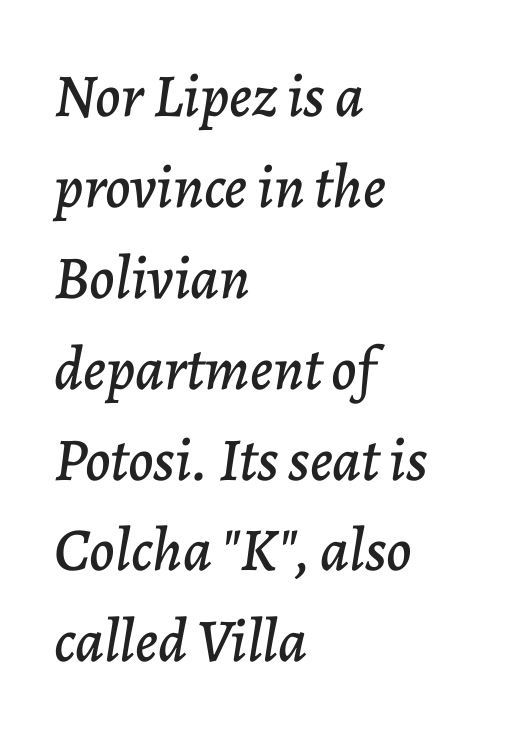
Horizontal bands of white between lines are of average thickness. Characters follow at the spacing the type designer built in. The area under the type is left untouched. When letters slant like this, we call the style italic.
